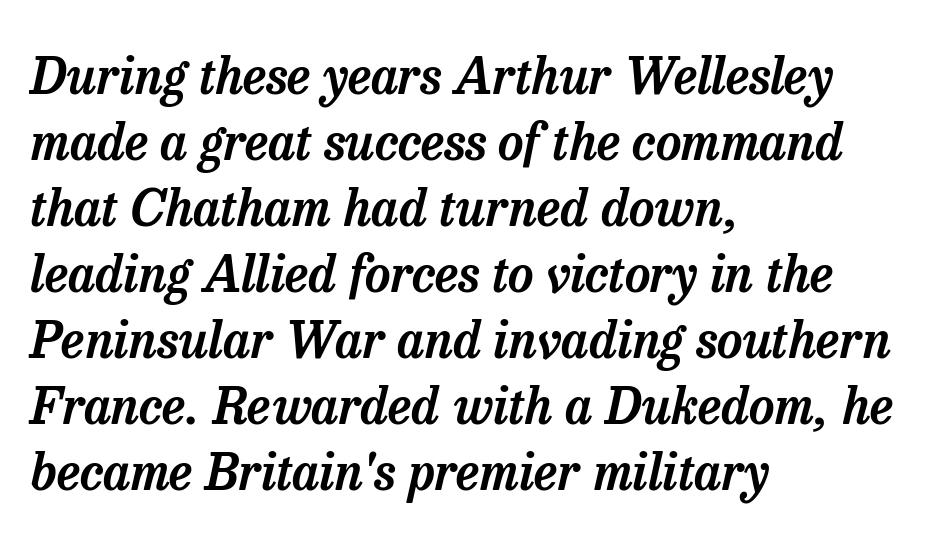
{"serif": "yes", "italic": "yes", "lean": "right", "slant_degrees": 13, "width": "normal", "stroke_contrast": "low", "x_height": "medium", "monospaced": "no", "underline": "no", "align": "left", "line_spacing": "normal", "line_spacing_ratio": 1.32, "letter_spacing": "normal", "letter_spacing_em": 0.0, "glyph_px": 50}
